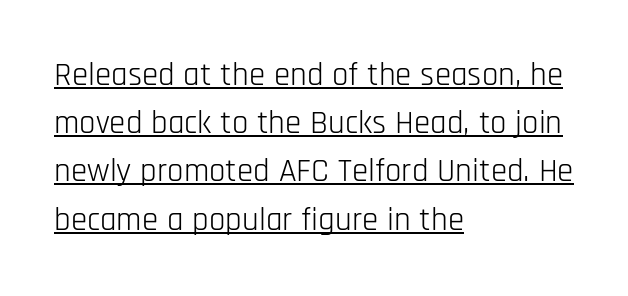
{"serif": "no", "italic": "no", "bold": "no", "weight": "light", "width": "condensed", "stroke_contrast": "low", "x_height": "large", "monospaced": "no", "underline": "yes", "align": "left", "line_spacing": "normal", "line_spacing_ratio": 1.46, "letter_spacing": "normal", "letter_spacing_em": 0.0, "glyph_px": 33}
